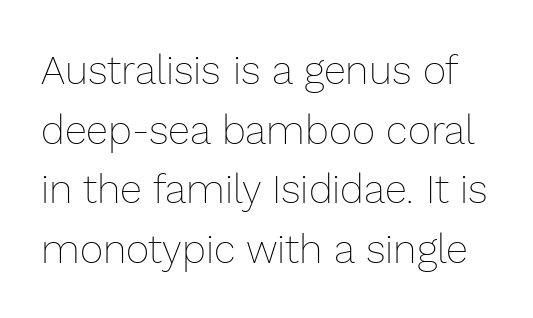
The image shows 40 px thin type, upright; set normal line spacing (1.49x), normal letter spacing, not underlined; low stroke contrast and a medium x-height.
